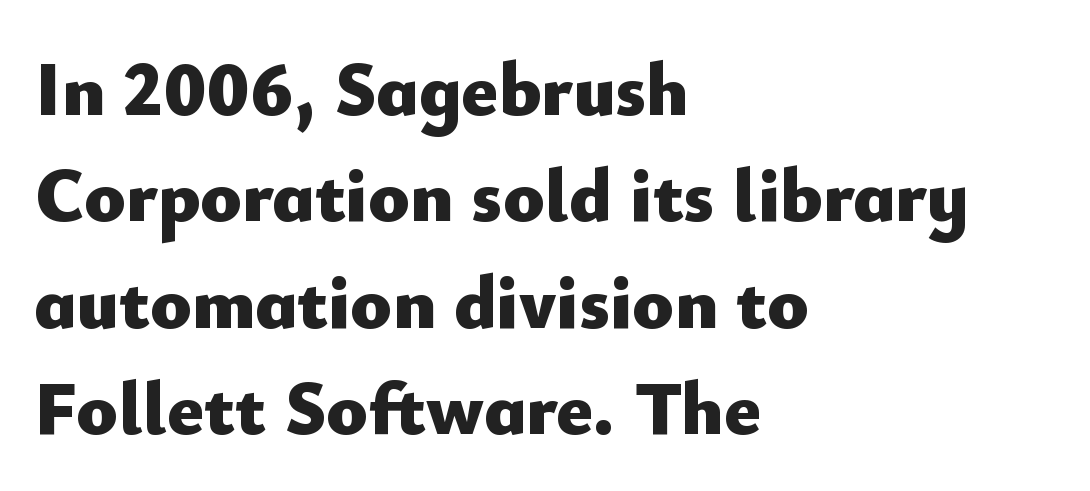
The glyphs in this specimen are sans serif. Posture: straight, roman, zero tilt. Rule under the text: the space is simply empty. Heavy, bold letterforms. Students, observe: this is what conventionally led text looks like.
